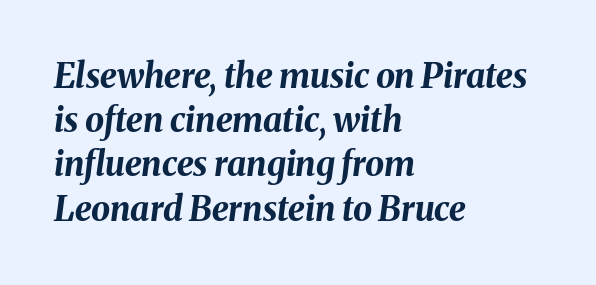
{"italic": "yes", "lean": "right", "slant_degrees": 8, "bold": "yes", "weight": "bold", "width": "normal", "stroke_contrast": "medium", "x_height": "medium", "monospaced": "no", "underline": "no", "align": "left", "line_spacing": "normal", "line_spacing_ratio": 1.3, "letter_spacing": "normal", "letter_spacing_em": 0.0, "glyph_px": 34}
